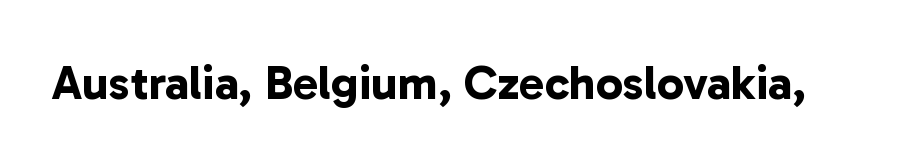
{"serif": "no", "bold": "yes", "weight": "bold", "width": "normal", "stroke_contrast": "low", "x_height": "medium", "monospaced": "no", "underline": "no", "letter_spacing": "normal", "letter_spacing_em": 0.0, "glyph_px": 48}
